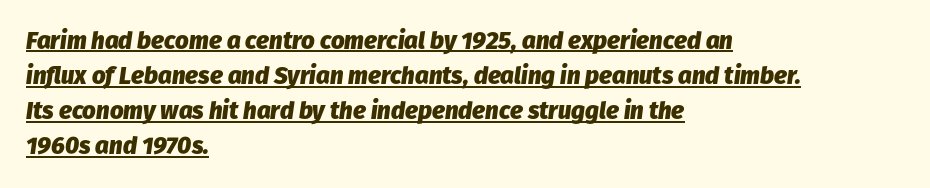
{"italic": "yes", "lean": "right", "slant_degrees": 8, "bold": "yes", "underline": "yes", "align": "left", "line_spacing": "normal", "line_spacing_ratio": 1.46, "letter_spacing": "normal", "letter_spacing_em": 0.0, "glyph_px": 24}
